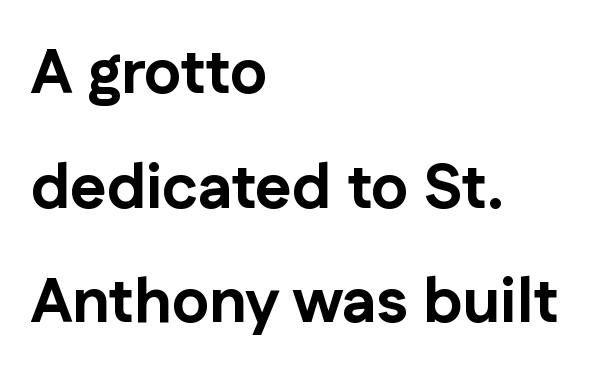
Q: Is the text bold? A: Yes.
Q: Is the text italic (slanted)? A: No, it is upright.
Q: Is the typeface a serif or a sans-serif typeface? A: Sans-serif.
Q: Is the text underlined? A: No.
Q: How is the paragraph aligned? A: Left-aligned.
Q: Is the spacing between letters normal or unusually wide? A: Normal.
Q: Width (condensed, normal, or wide)? A: Normal.
Q: Stroke contrast? A: Low.
Q: x-height? A: Medium.
Q: Monospaced? A: No.
